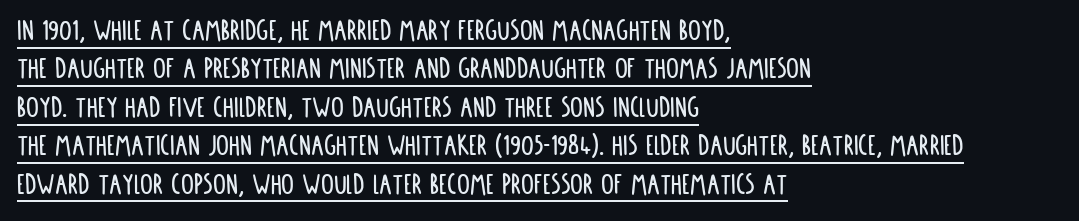
The image shows 32 px condensed sans-serif type, upright; set left-aligned, line spacing 1.2x, normal letter spacing, underlined; low stroke contrast and a large x-height.
